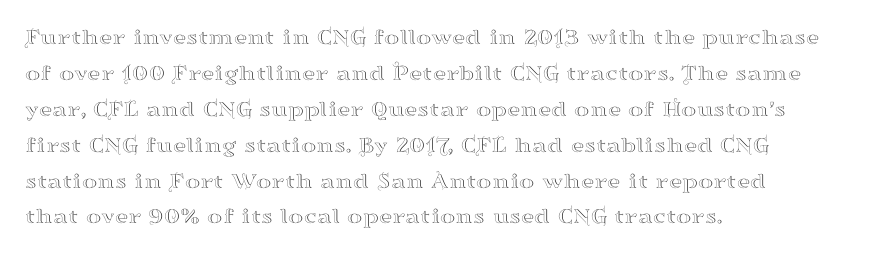
The image shows 23 px text type, upright; set left-aligned, normal line spacing (1.56x), normal letter spacing, not underlined.
